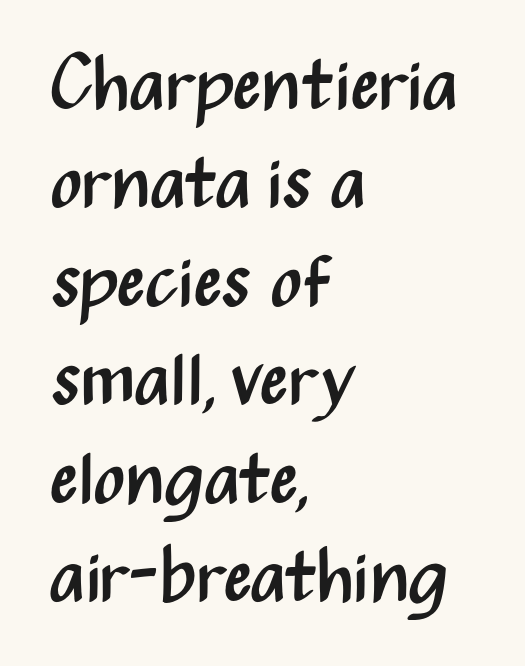
The rendering shows plain stroke endings on the letterforms — a sans-serif design. Just letters on the line, the space beneath them empty. A normal amount of white space separates one row of letters from the next. The face looks like a standard text weight, possibly lighter. The letterforms sit shoulder to shoulder at normal distance. The passage shown is typed in a proportional face where columns would drift.
